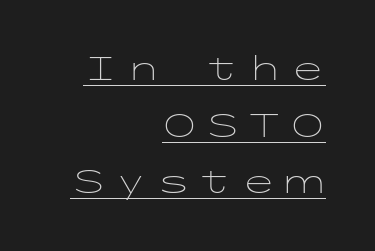
Q: Is the text bold? A: No.
Q: Is the text italic (slanted)? A: No, it is upright.
Q: Is the typeface a serif or a sans-serif typeface? A: Sans-serif.
Q: Is the text underlined? A: Yes.
Q: How is the paragraph aligned? A: Right-aligned.
Q: Is the spacing between letters normal or unusually wide? A: Unusually wide.
Q: Width (condensed, normal, or wide)? A: Wide.
Q: Stroke contrast? A: Low.
Q: x-height? A: Medium.
